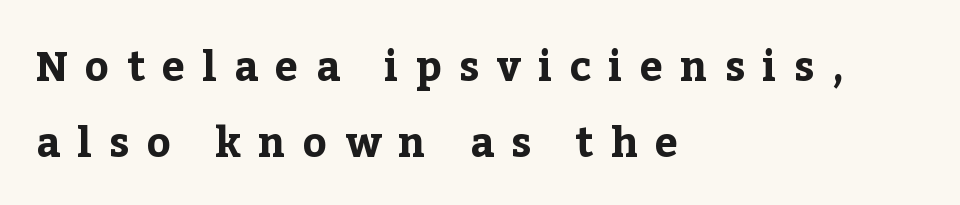
{"serif": "yes", "italic": "no", "bold": "yes", "weight": "bold", "width": "normal", "stroke_contrast": "low", "x_height": "medium", "monospaced": "no", "underline": "no", "align": "left", "line_spacing_ratio": 1.85, "letter_spacing": "wide", "letter_spacing_em": 0.42, "glyph_px": 41}
